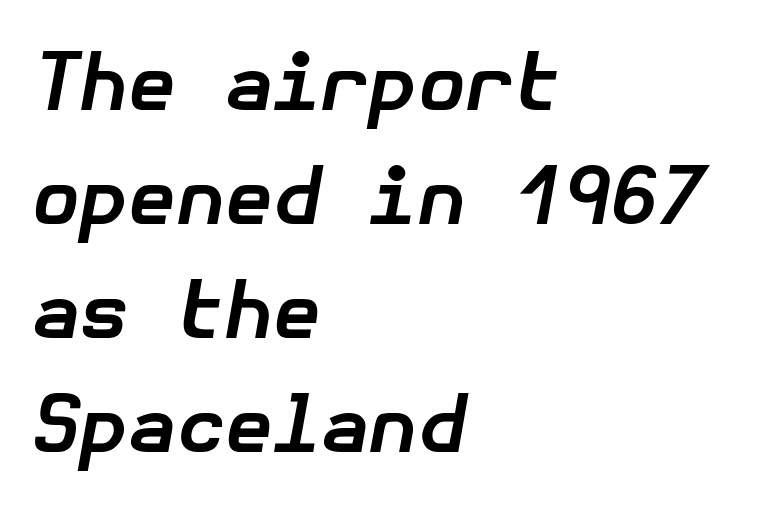
Q: Is the text bold? A: Yes.
Q: Is the text italic (slanted)? A: Yes, it leans right by about 10 degrees.
Q: Is the text underlined? A: No.
Q: How is the paragraph aligned? A: Left-aligned.
Q: Is the spacing between letters normal or unusually wide? A: Normal.
Q: Is the spacing between lines tight, normal or loose? A: Normal.
Q: Width (condensed, normal, or wide)? A: Normal.
Q: Stroke contrast? A: Low.
Q: x-height? A: Medium.
